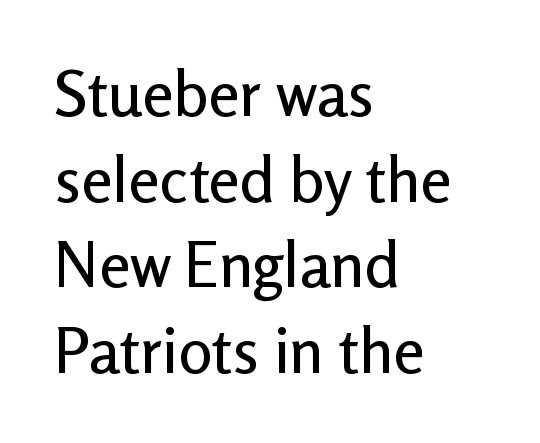
The horizontal fit of the characters is conventional and even. This rendering employs a face without finishing strokes, i.e., a sans-serif. This sample has the flowing, uneven cadence of proportional lettering. This block has exactly the height ordinary leading produces. A classic flush-left, rag-right setting is used for this passage. This sample uses an upright cut, with every glyph sitting square on the baseline.
